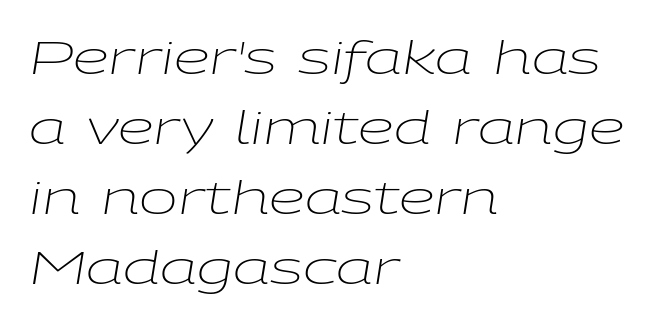
The space directly below the letters is spotless. Nothing unusual about the tracking: characters are spaced as the font intends. An italicized treatment has been applied to the whole sample. These lines are set flush left with a ragged right edge.
